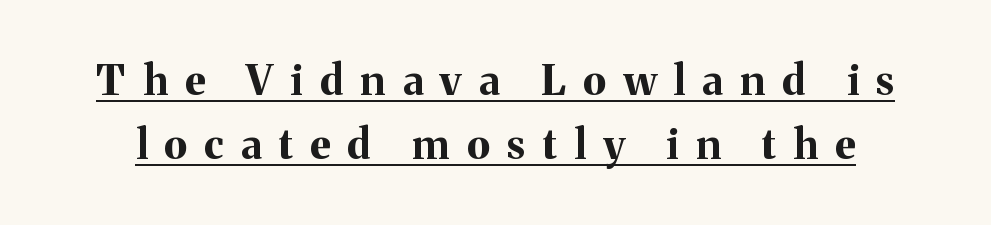
The letters stand upright; this is a roman face. A typesetter would call this proportional, since set widths differ per character. Whoever set this chose a conventional vertical rhythm. The lettering is marked with a stroke running underneath it. These words are printed bold, with thick strokes throughout. Words appear elongated and porous because spacing is wide.
